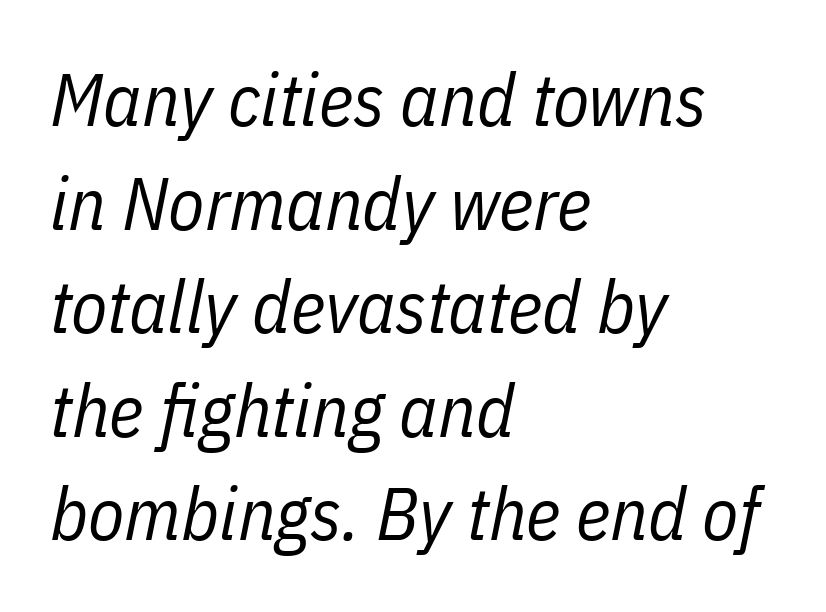
{"italic": "yes", "lean": "right", "slant_degrees": 11, "bold": "no", "weight": "regular", "width": "condensed", "stroke_contrast": "low", "x_height": "medium", "monospaced": "no", "underline": "no", "align": "left", "line_spacing": "normal", "line_spacing_ratio": 1.4, "letter_spacing": "normal", "letter_spacing_em": 0.0, "glyph_px": 74}
